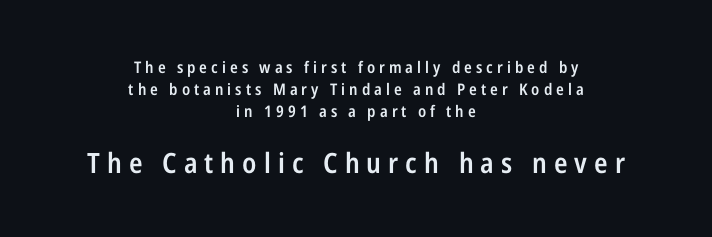
Q: Is the text bold? A: Semi-bold.
Q: Is the text italic (slanted)? A: No, it is upright.
Q: Is the typeface a serif or a sans-serif typeface? A: Sans-serif.
Q: Is the text underlined? A: No.
Q: How is the paragraph aligned? A: Centered.
Q: Is the spacing between letters normal or unusually wide? A: Unusually wide.
Q: Is the spacing between lines tight, normal or loose? A: Normal.
Q: Which block of text is set in a larger size, the first (top) or the second (bottom)? A: The second (bottom) one.
Q: Width (condensed, normal, or wide)? A: Condensed.
Q: Stroke contrast? A: Low.
Q: x-height? A: Medium.
Q: Monospaced? A: No.
